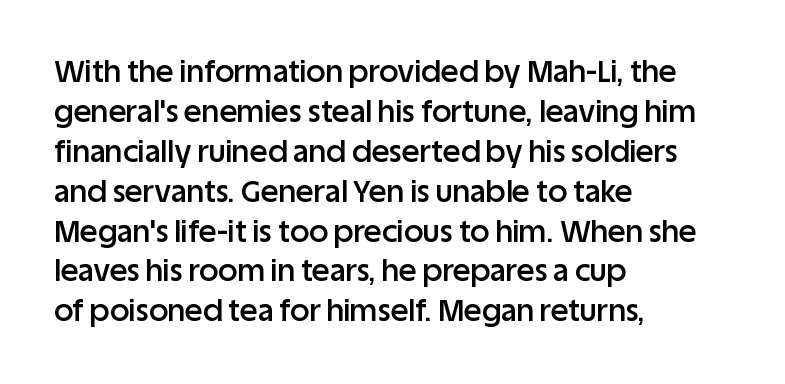
Whoever set this chose a conventional vertical rhythm. The strip under each line holds only bare page. The face used here is a semibold: visibly heavier than regular, lighter than bold. I'd call this a sans setting — the letters go barefoot.
